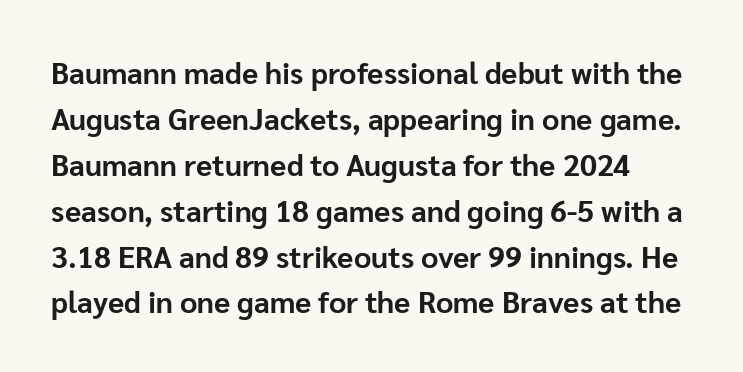
The image shows 30 px bold sans-serif type, upright; set normal line spacing (1.53x), normal letter spacing, not underlined; low stroke contrast and a medium x-height.
